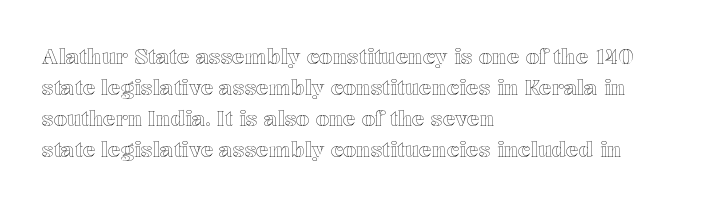
The image shows 21 px text type, upright; set left-aligned, normal line spacing (1.47x), normal letter spacing, not underlined.
